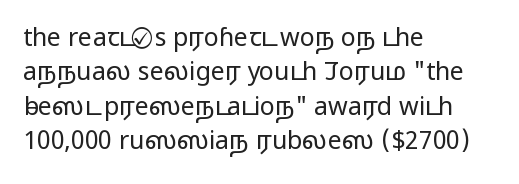
The image shows 25 px text type, upright; set left-aligned, normal line spacing (1.38x), normal letter spacing, not underlined.
